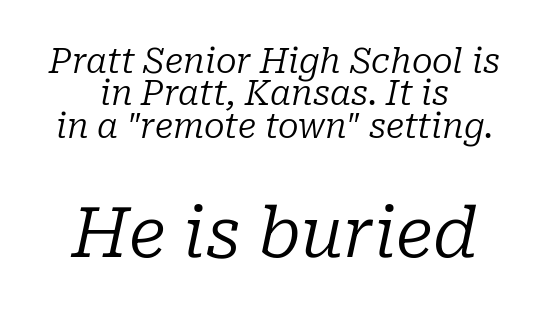
The image shows 69 px regular-weight serif type, italic (leaning right); set centered, tight line spacing (0.95x), normal letter spacing, not underlined; the second (bottom) block is 2.03x larger; low stroke contrast and a medium x-height.
